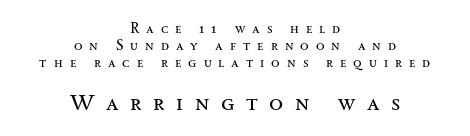
Posture: upright roman. Does extra space separate the letters? Yes, quite a lot of it. Bold? No — there's no thickening of the strokes. The paragraph shown floats in the horizontal middle. Caption: upper text group reduced, lower text group enlarged. The foot of each line stays bare and open.
